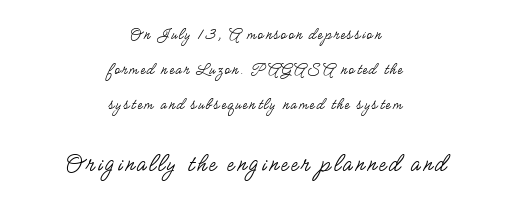
{"bold": "no", "underline": "no", "align": "center", "line_spacing": "loose", "line_spacing_ratio": 2.05, "larger_block": "second", "size_ratio": 1.53, "glyph_px": 26}
